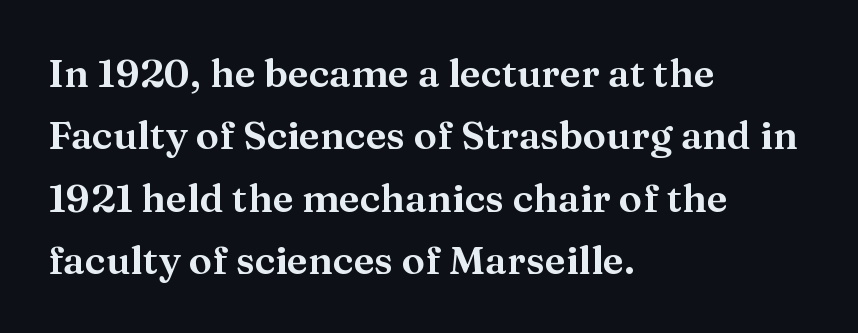
The image shows 39 px serif type, upright; set left-aligned, normal line spacing (1.6x), normal letter spacing, not underlined; medium stroke contrast and a medium x-height.
